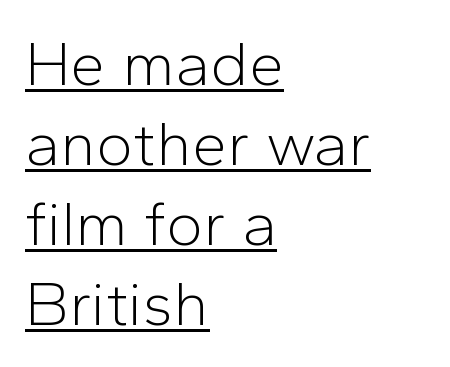
The image shows 63 px light sans-serif type, upright; set left-aligned, normal line spacing (1.27x), normal letter spacing, underlined; low stroke contrast and a medium x-height.
